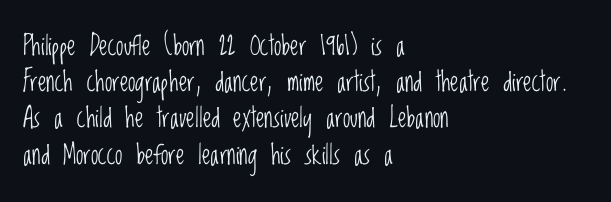
Q: Is the text bold? A: No.
Q: Is the text italic (slanted)? A: No, it is upright.
Q: Is the text underlined? A: No.
Q: How is the paragraph aligned? A: Left-aligned.
Q: Is the spacing between letters normal or unusually wide? A: Normal.
Q: Is the spacing between lines tight, normal or loose? A: Normal.
